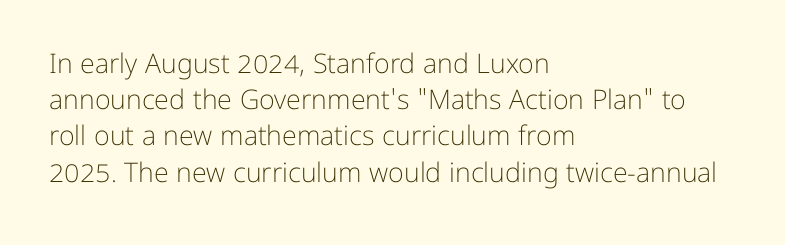
The image shows 27 px text type, upright; set left-aligned, normal line spacing (1.34x), normal letter spacing, not underlined.
